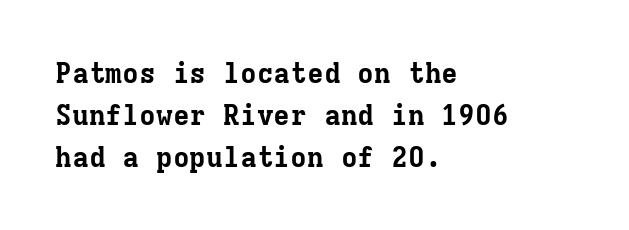
{"serif": "yes", "italic": "no", "bold": "yes", "weight": "bold", "width": "normal", "stroke_contrast": "low", "x_height": "medium", "monospaced": "yes", "underline": "no", "align": "left", "line_spacing": "normal", "line_spacing_ratio": 1.5, "letter_spacing": "normal", "letter_spacing_em": 0.0, "glyph_px": 28}
